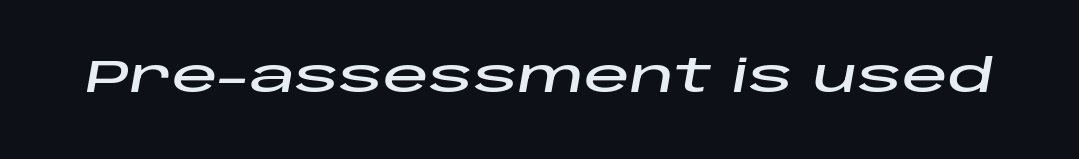
{"italic": "yes", "lean": "right", "slant_degrees": 10, "width": "wide", "stroke_contrast": "low", "x_height": "large", "monospaced": "no", "underline": "no", "letter_spacing": "normal", "letter_spacing_em": 0.0, "glyph_px": 46}
